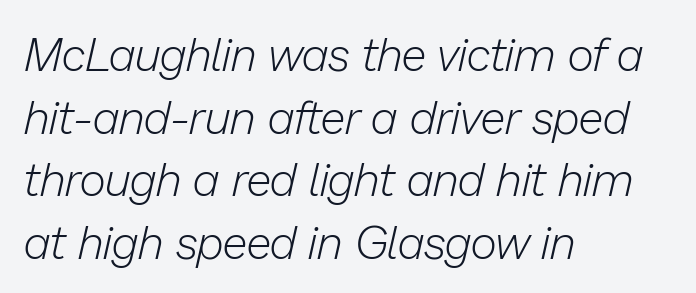
The image shows 46 px light type, italic (leaning right); set left-aligned, normal line spacing (1.36x), normal letter spacing, not underlined; low stroke contrast and a medium x-height.
